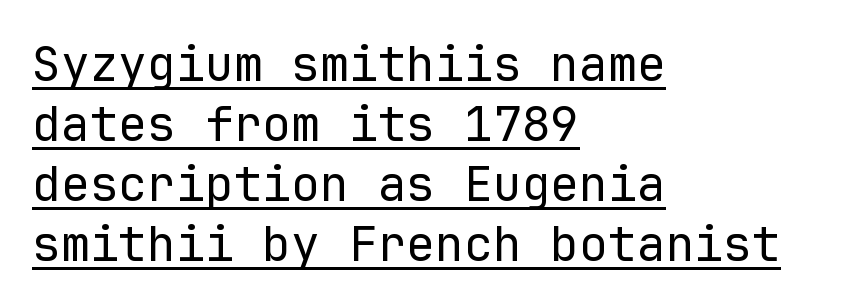
{"serif": "no", "italic": "no", "bold": "no", "weight": "regular", "width": "normal", "stroke_contrast": "low", "x_height": "medium", "monospaced": "yes", "underline": "yes", "align": "left", "line_spacing": "normal", "line_spacing_ratio": 1.25, "letter_spacing": "normal", "letter_spacing_em": 0.0, "glyph_px": 48}
